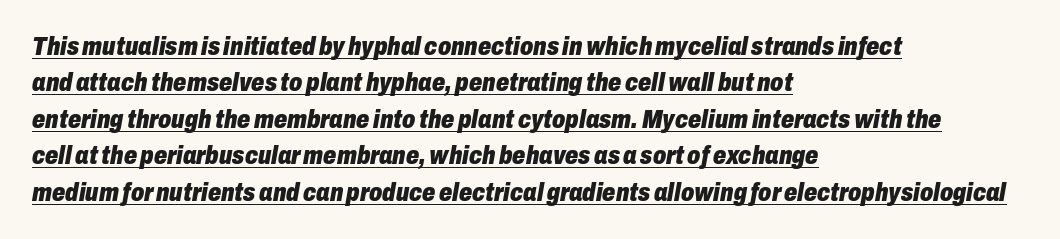
{"italic": "yes", "lean": "right", "slant_degrees": 10, "bold": "yes", "underline": "yes", "align": "left", "line_spacing": "normal", "line_spacing_ratio": 1.4, "letter_spacing": "normal", "letter_spacing_em": 0.0, "glyph_px": 26}
